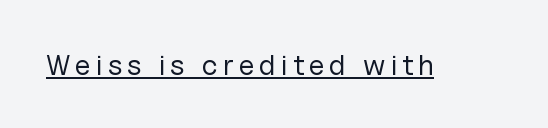
{"serif": "no", "italic": "no", "bold": "no", "weight": "regular", "width": "normal", "stroke_contrast": "low", "x_height": "medium", "monospaced": "no", "underline": "yes", "glyph_px": 29}
